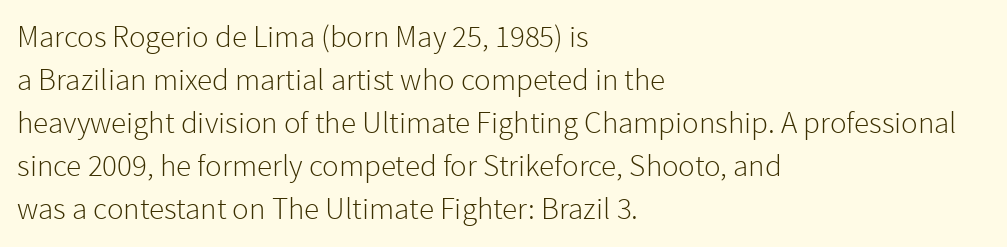
{"serif": "no", "italic": "no", "bold": "no", "weight": "light", "width": "normal", "stroke_contrast": "low", "x_height": "medium", "monospaced": "no", "underline": "no", "align": "left", "line_spacing": "normal", "line_spacing_ratio": 1.39, "letter_spacing": "normal", "letter_spacing_em": 0.0, "glyph_px": 31}
